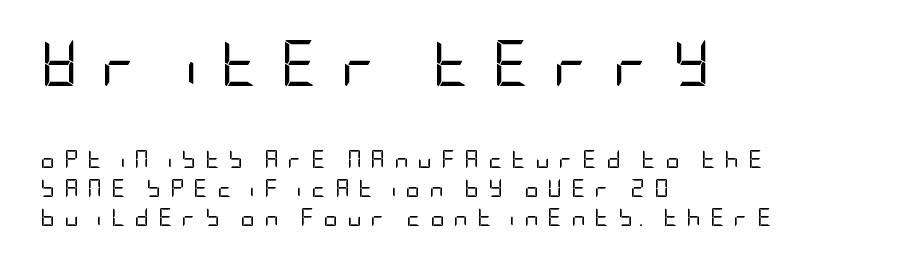
The image shows 46 px regular-weight, condensed sans-serif type, upright; set left-aligned, normal line spacing (1.6x), unusually wide letter spacing (+0.49 em), not underlined; the first (top) block is 2.56x larger; low stroke contrast and a large x-height.
